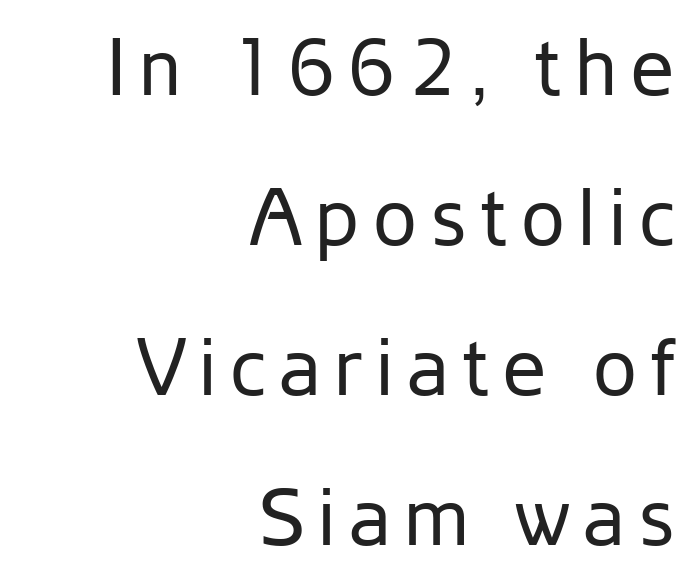
{"serif": "no", "italic": "no", "bold": "no", "weight": "regular", "width": "normal", "stroke_contrast": "low", "x_height": "medium", "monospaced": "no", "underline": "no", "align": "right", "line_spacing": "loose", "line_spacing_ratio": 1.9, "glyph_px": 79}
